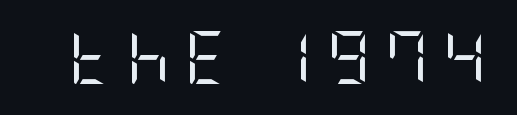
Q: Is the text bold? A: No.
Q: Is the text italic (slanted)? A: No, it is upright.
Q: Is the typeface a serif or a sans-serif typeface? A: Sans-serif.
Q: Is the text underlined? A: No.
Q: Is the spacing between letters normal or unusually wide? A: Unusually wide.
Q: Width (condensed, normal, or wide)? A: Condensed.
Q: Stroke contrast? A: Low.
Q: x-height? A: Large.
